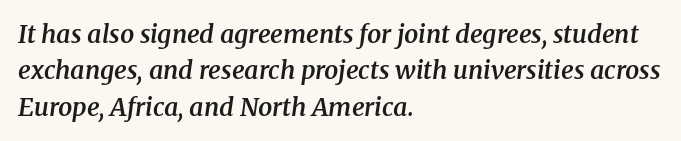
Nobody drew a line under any word here. This sample keeps an unexceptional amount of space between lines. A semibold gives these letters moderate extra thickness, short of bold. Casual observation: everything's shoved over to the left. Does the lettering tilt? It does — this is italic. Inter-character spacing is left at the font's built-in metrics.
